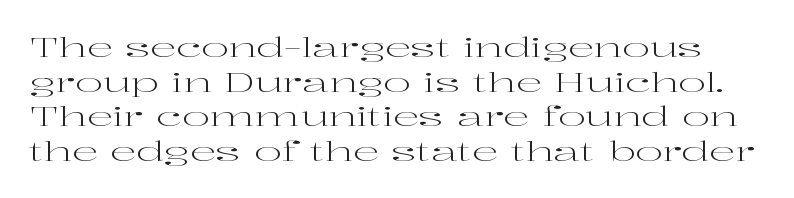
Think standard paragraph weight, or any step lighter than that. The axis of the letterforms is exactly vertical. A typesetter would call this zero additional tracking. Honestly, the row spacing looks completely unremarkable.
